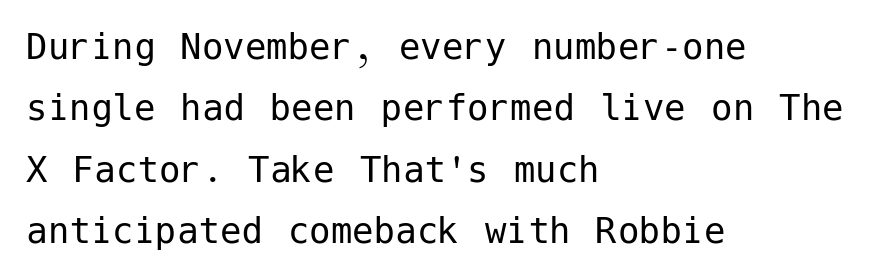
What's the leading like? Ordinary, nothing unusual. Type without underlining. To sum up the face: it is a sans, with no serifs. Is the stroke heavy? The answer is a plain regular-or-lighter. Horizontal alignment here is leftward, the default for most running prose. Designer's note — italics off, roman on.
